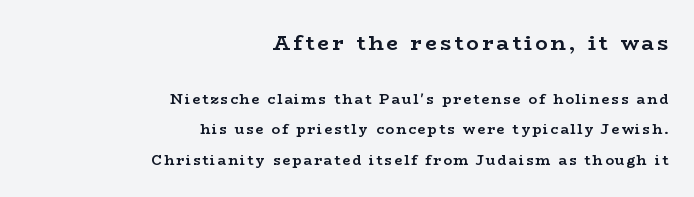
Honestly, the rows look like they've been pulled way apart. Reading top to bottom, the characters get smaller at the block break. Horizontal alignment here is rightward, an uncommon choice for prose. Decoration check: the copy has no underline.
